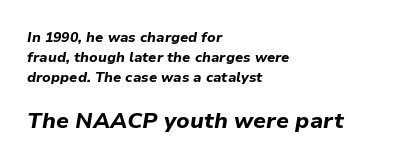
The typography opts for an oblique posture over an upright one. A student would notice the bottom passage is typeset larger than what precedes it. Horizontal bands of white between lines are of average thickness. How are the letters spaced? Ordinarily, with no added tracking.
